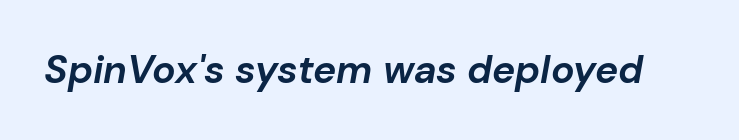
Q: Is the text bold? A: Yes.
Q: Is the text italic (slanted)? A: Yes, it leans right by about 10 degrees.
Q: Is the text underlined? A: No.
Q: Is the spacing between letters normal or unusually wide? A: Normal.
Q: Width (condensed, normal, or wide)? A: Normal.
Q: Stroke contrast? A: Low.
Q: x-height? A: Medium.
Q: Monospaced? A: No.
